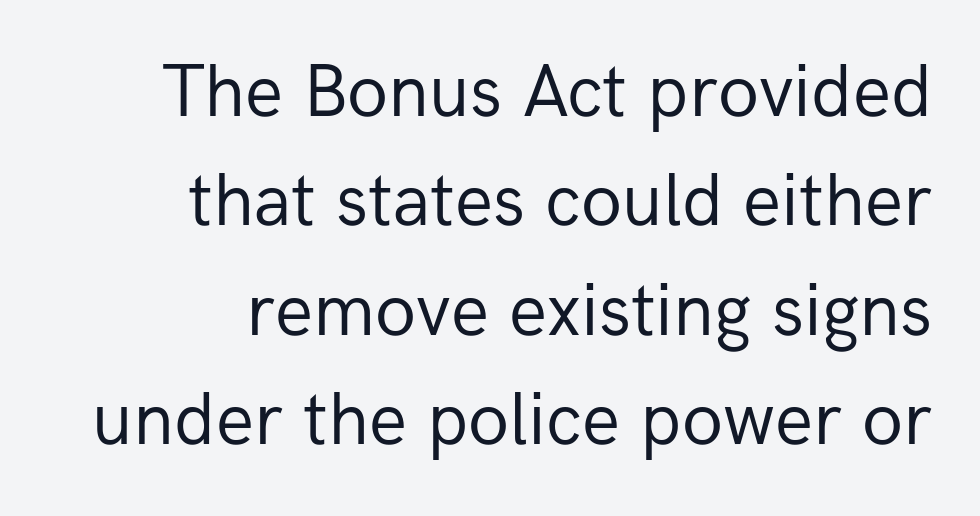
Q: Is the text bold? A: No.
Q: Is the text italic (slanted)? A: No, it is upright.
Q: Is the typeface a serif or a sans-serif typeface? A: Sans-serif.
Q: Is the text underlined? A: No.
Q: How is the paragraph aligned? A: Right-aligned.
Q: Is the spacing between letters normal or unusually wide? A: Normal.
Q: Is the spacing between lines tight, normal or loose? A: Normal.
Q: Width (condensed, normal, or wide)? A: Normal.
Q: Stroke contrast? A: Low.
Q: x-height? A: Medium.
Q: Monospaced? A: No.
